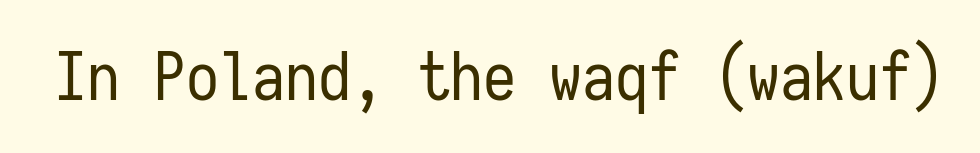
Spacing between characters is what you'd get straight out of the box. Note the uniform advance width — an 'i' takes as much space as an 'm'. The area under the type is left untouched. Every stem runs plumb, perpendicular to the baseline.
